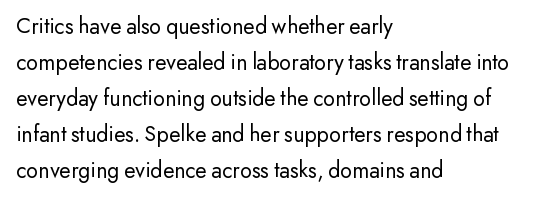
Nothing unusual about the tracking: characters are spaced as the font intends. The typesetter chose a ragged-right arrangement here. Vertical strokes here are truly vertical. In terms of leading, this rendering sits right in the middle.
